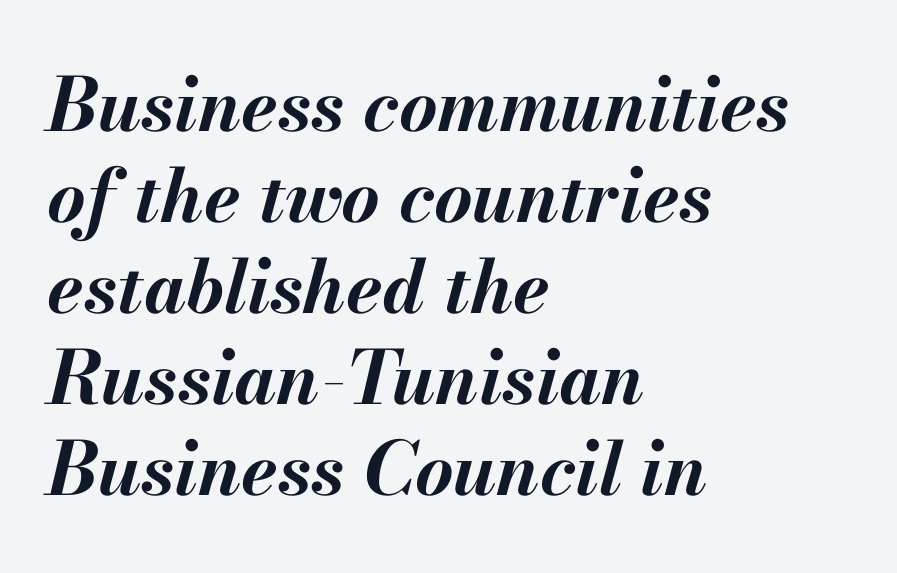
The image shows 74 px bold type, italic (leaning right); set left-aligned, line spacing 1.23x, normal letter spacing, not underlined; medium stroke contrast and a small x-height.
